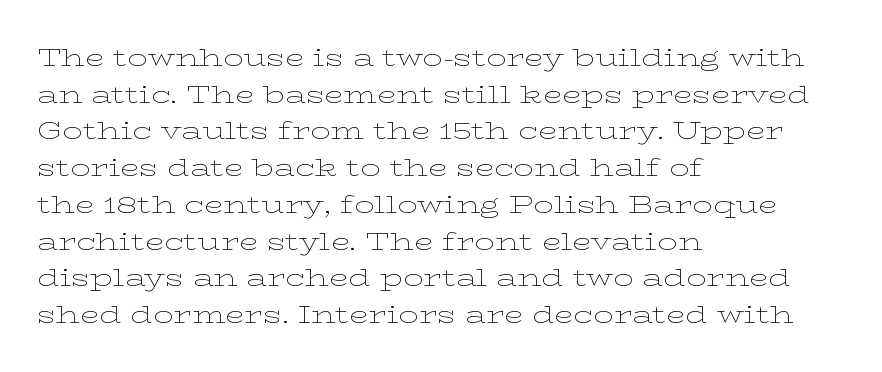
{"italic": "no", "bold": "no", "underline": "no", "align": "left", "line_spacing": "normal", "line_spacing_ratio": 1.47, "letter_spacing": "normal", "letter_spacing_em": 0.0, "glyph_px": 25}
